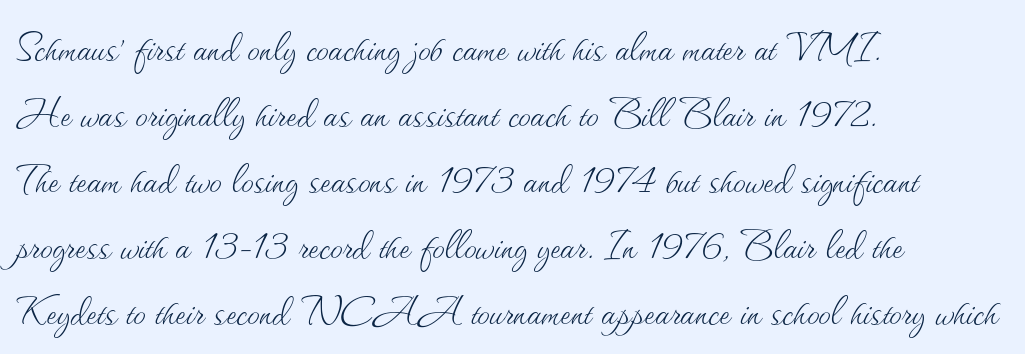
Quick note: underline off. One-word summary of the alignment: left. The letters advance in unequal steps, a hallmark of proportional type. Evenly set lines give the paragraph a standard silhouette. Caption: face not bold, strokes unweighted. Default kerning and tracking; the words read as compact shapes.
